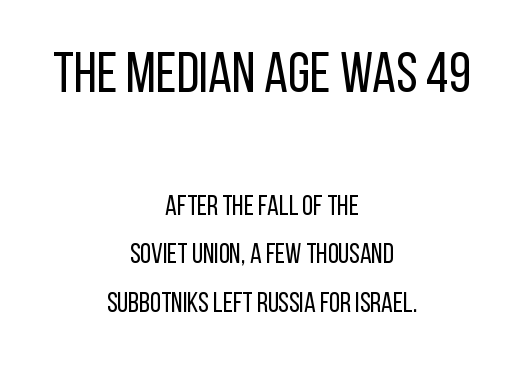
The lettering stays uniformly vertical, giving the passage a roman look. Spacing verdict: proportional, widths tailored to each character. Type size steps down from the first block to the second. How are the letters spaced? Ordinarily, with no added tracking. No feet cap the strokes, marking this as sans-serif type. Lines of text with bare space underneath.
